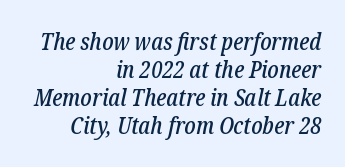
The image shows 24 px text type, italic (leaning right); set right-aligned, line spacing 1.17x, normal letter spacing, not underlined.
